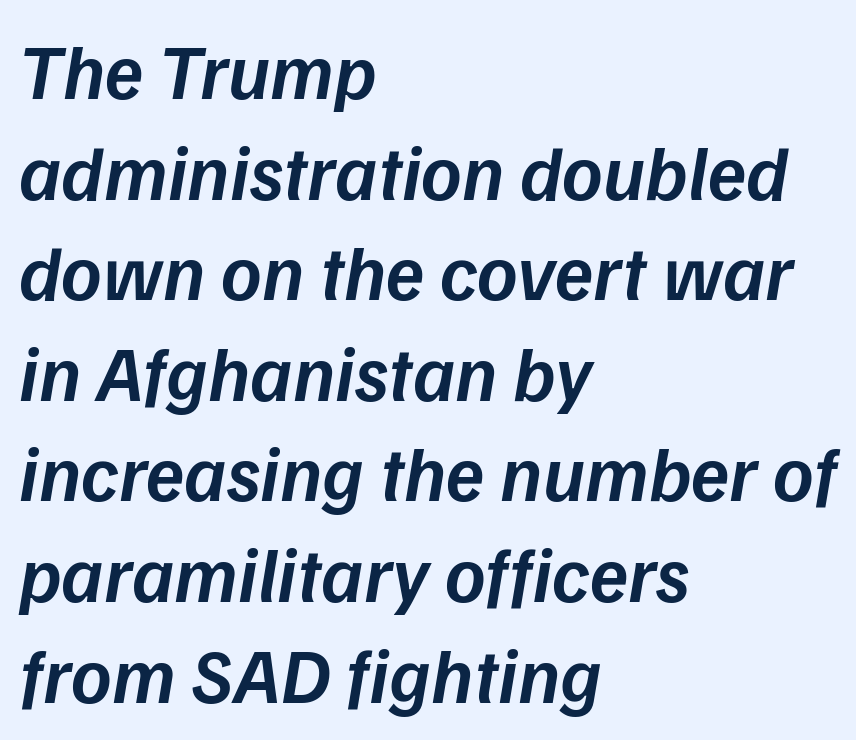
A classic flush-left, rag-right setting is used for this passage. On the weight axis this lands at semibold, roughly 600. The passage shown is typed in a proportional face where columns would drift. Does extra space separate the letters? No, they use regular spacing. This sample uses an oblique cut, with every glyph tilted off the vertical. Rows of type keep a routine distance in the vertical direction.
